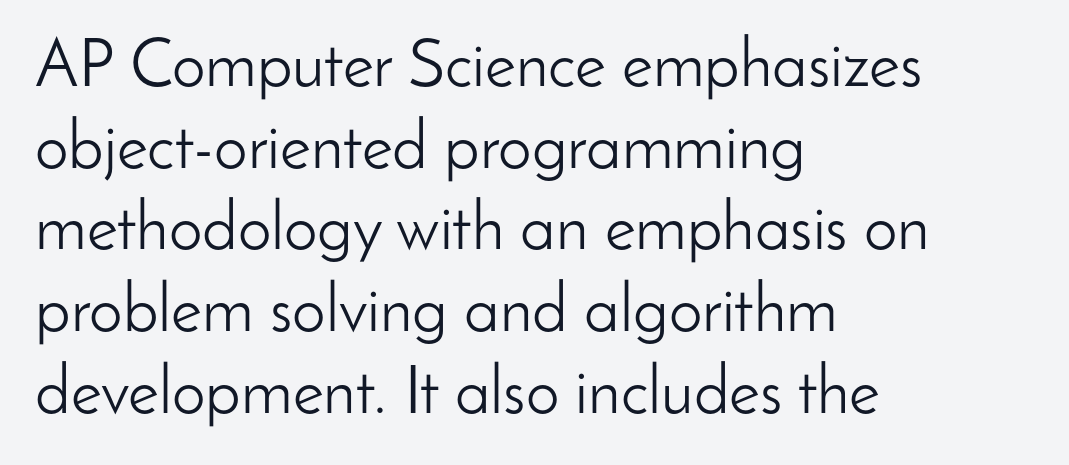
{"serif": "no", "italic": "no", "bold": "no", "weight": "light", "width": "normal", "stroke_contrast": "low", "x_height": "small", "monospaced": "no", "underline": "no", "align": "left", "line_spacing_ratio": 1.22, "letter_spacing": "normal", "letter_spacing_em": 0.0, "glyph_px": 67}
